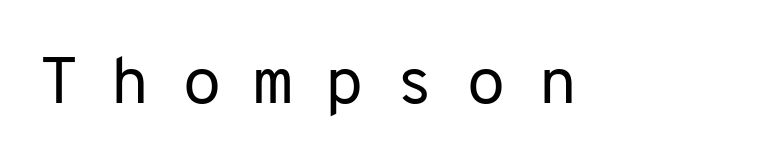
The image shows 65 px regular-weight sans-serif type, upright, monospaced; set unusually wide letter spacing (+0.48 em), not underlined; low stroke contrast and a medium x-height.
